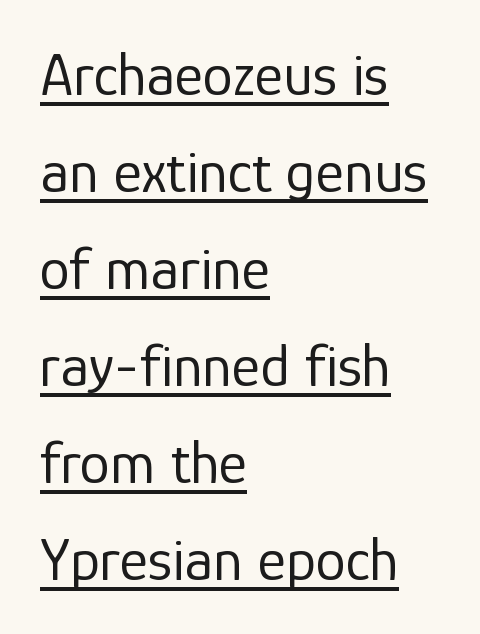
Weight: in the light-to-regular range. Left-aligned paragraph, ragged on the right. Posture: straight, roman, zero tilt. Spacing verdict: proportional, widths tailored to each character. Nothing sits at the stroke ends, so this counts as sans-serif.
